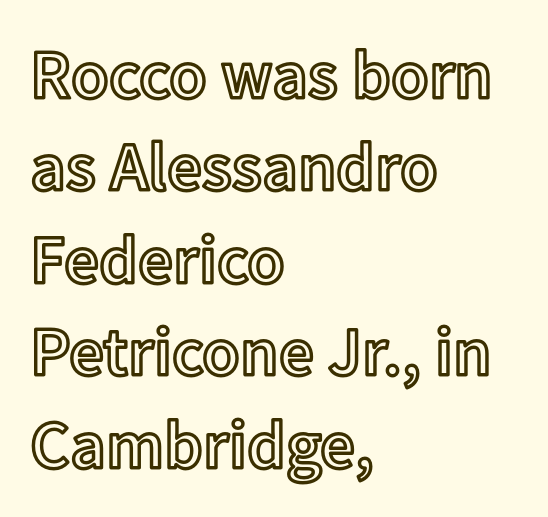
The image shows 69 px text type, upright; set left-aligned, normal line spacing (1.34x), normal letter spacing, not underlined; a medium x-height.
